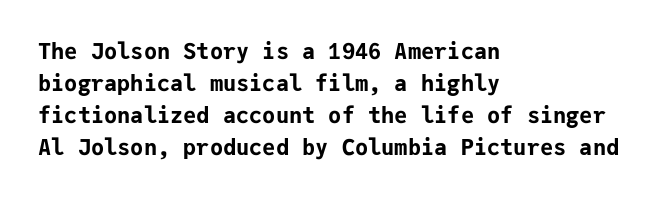
Q: Is the text bold? A: Yes.
Q: Is the text italic (slanted)? A: No, it is upright.
Q: Is the text underlined? A: No.
Q: How is the paragraph aligned? A: Left-aligned.
Q: Is the spacing between letters normal or unusually wide? A: Normal.
Q: Is the spacing between lines tight, normal or loose? A: Normal.
